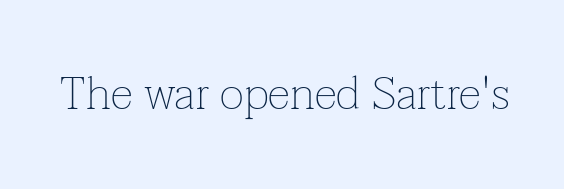
In terms of letterspacing, this is plain default setting. Examine the stroke ends and you'll spot serifs. Caption: face not bold, strokes unweighted. Each letter keeps its own natural width here, so spacing adapts to shape. Tall strokes in this sample are plumb rather than angled.
